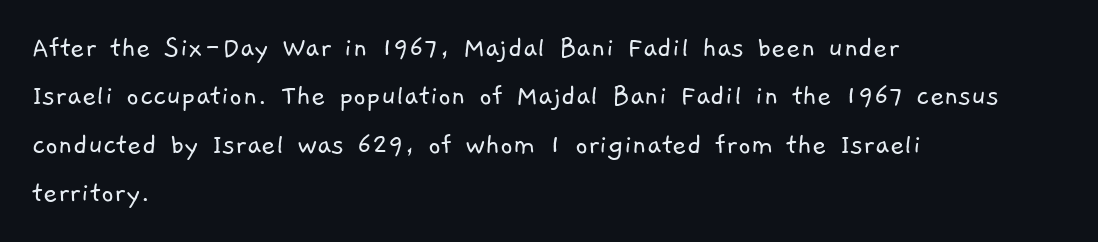
The image shows 31 px light sans-serif type; set left-aligned, normal line spacing (1.56x), normal letter spacing, not underlined; low stroke contrast and a medium x-height.
